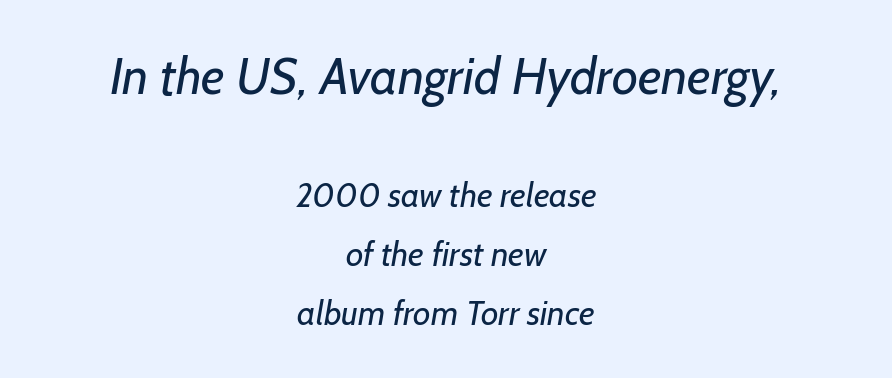
Q: Is the text bold? A: No.
Q: Is the typeface a serif or a sans-serif typeface? A: Sans-serif.
Q: Is the text underlined? A: No.
Q: How is the paragraph aligned? A: Centered.
Q: Is the spacing between letters normal or unusually wide? A: Normal.
Q: Which block of text is set in a larger size, the first (top) or the second (bottom)? A: The first (top) one.
Q: Width (condensed, normal, or wide)? A: Normal.
Q: Stroke contrast? A: Low.
Q: x-height? A: Medium.
Q: Monospaced? A: No.
